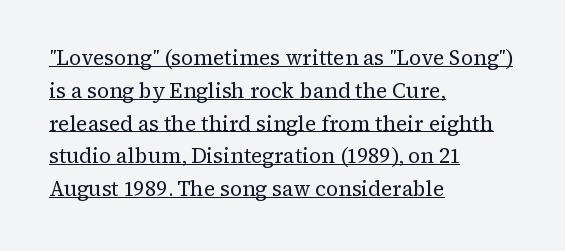
Q: Is the text bold? A: No.
Q: Is the text italic (slanted)? A: No, it is upright.
Q: Is the text underlined? A: Yes.
Q: How is the paragraph aligned? A: Left-aligned.
Q: Is the spacing between letters normal or unusually wide? A: Normal.
Q: Is the spacing between lines tight, normal or loose? A: Normal.
